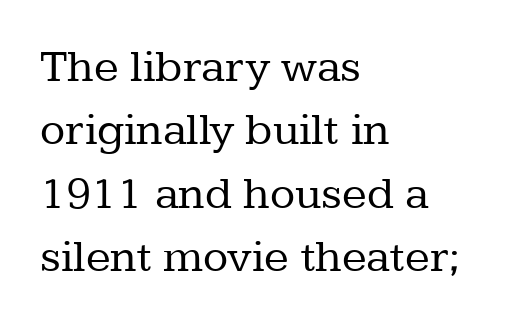
Q: Is the text bold? A: No.
Q: Is the text italic (slanted)? A: No, it is upright.
Q: Is the typeface a serif or a sans-serif typeface? A: Serif.
Q: Is the text underlined? A: No.
Q: How is the paragraph aligned? A: Left-aligned.
Q: Is the spacing between letters normal or unusually wide? A: Normal.
Q: Is the spacing between lines tight, normal or loose? A: Normal.
Q: Width (condensed, normal, or wide)? A: Normal.
Q: Stroke contrast? A: Low.
Q: x-height? A: Medium.
Q: Monospaced? A: No.
